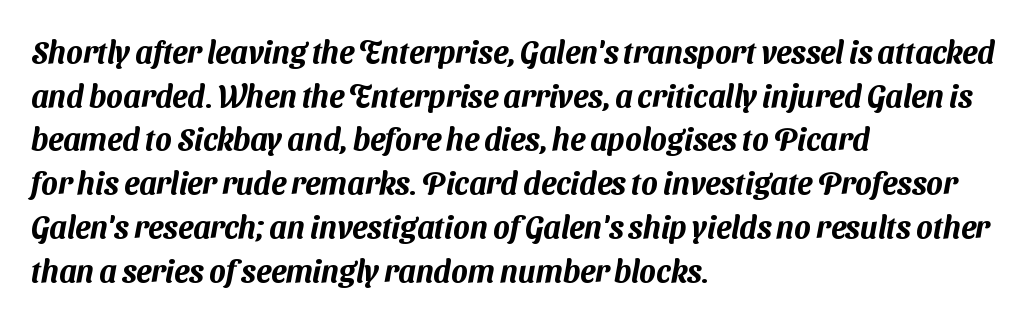
{"serif": "no", "width": "normal", "stroke_contrast": "medium", "x_height": "medium", "monospaced": "no", "underline": "no", "align": "left", "line_spacing": "normal", "line_spacing_ratio": 1.41, "letter_spacing": "normal", "letter_spacing_em": 0.0, "glyph_px": 31}
